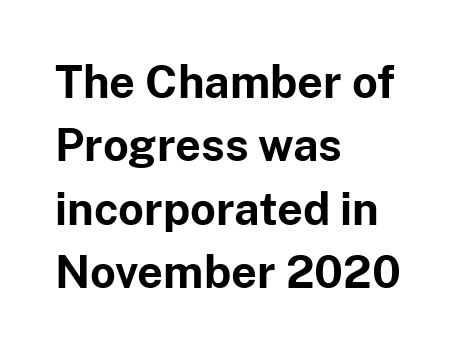
{"serif": "no", "italic": "no", "bold": "yes", "weight": "bold", "width": "normal", "stroke_contrast": "low", "x_height": "medium", "monospaced": "no", "underline": "no", "align": "left", "line_spacing": "normal", "line_spacing_ratio": 1.41, "letter_spacing": "normal", "letter_spacing_em": 0.0, "glyph_px": 45}
